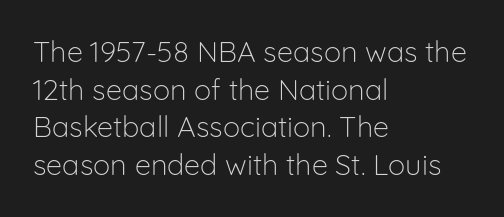
The image shows 29 px light sans-serif type, upright; set left-aligned, normal line spacing (1.3x), normal letter spacing, not underlined; low stroke contrast and a medium x-height.
